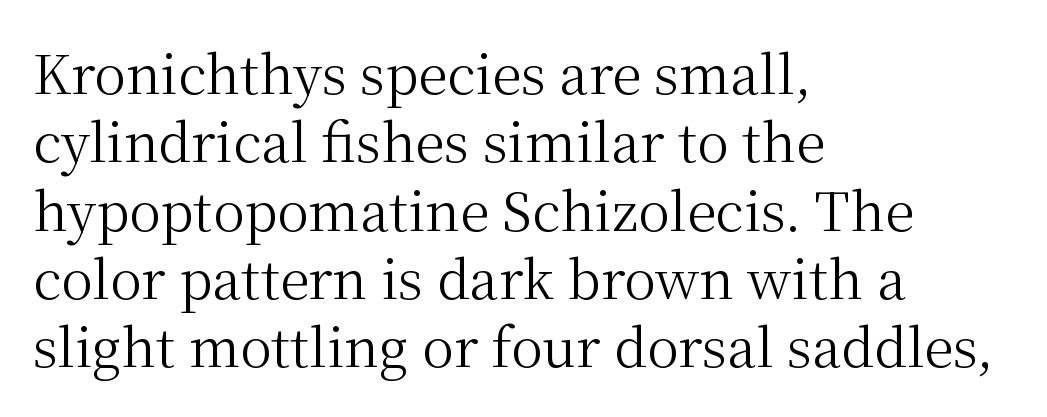
{"serif": "yes", "italic": "no", "bold": "no", "weight": "regular", "width": "normal", "stroke_contrast": "medium", "x_height": "medium", "monospaced": "no", "underline": "no", "align": "left", "line_spacing": "normal", "line_spacing_ratio": 1.29, "letter_spacing": "normal", "letter_spacing_em": 0.0, "glyph_px": 53}
